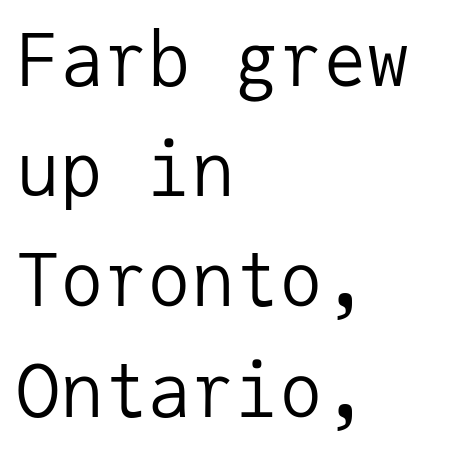
A student would call this left alignment; a typographer would say flush left, rag right. The passage shown is typed in a monospace face where columns stay perfectly aligned. The axis of the letterforms is exactly vertical. Between one letter and the next there's only the usual sliver of space.
